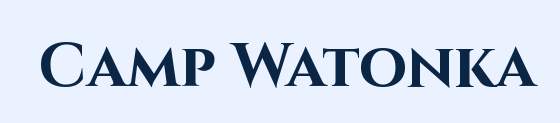
Q: Is the text bold? A: Yes.
Q: Is the text italic (slanted)? A: No, it is upright.
Q: Is the typeface a serif or a sans-serif typeface? A: Sans-serif.
Q: Is the text underlined? A: No.
Q: Is the spacing between letters normal or unusually wide? A: Normal.
Q: Width (condensed, normal, or wide)? A: Normal.
Q: Stroke contrast? A: High.
Q: x-height? A: Large.
Q: Monospaced? A: No.
